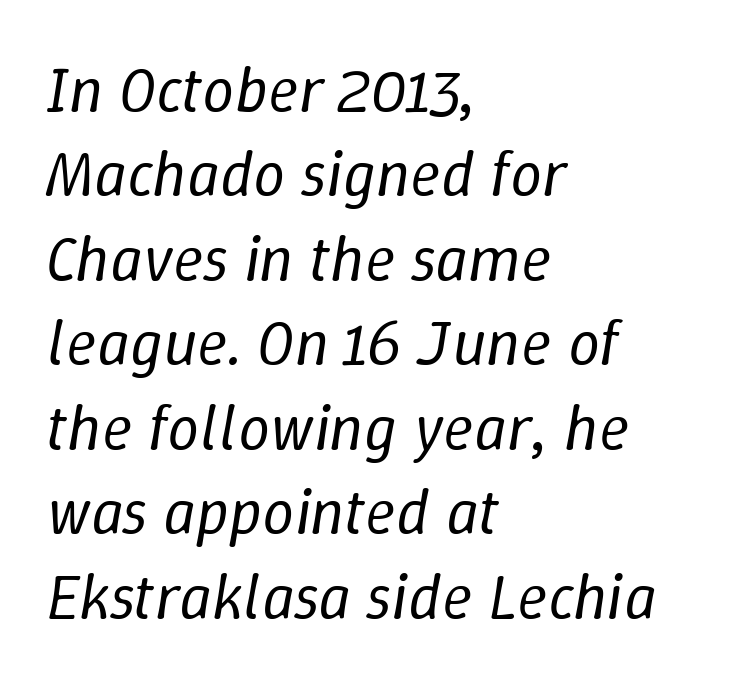
The image shows 64 px regular-weight type, italic (leaning right); set left-aligned, normal line spacing (1.32x), normal letter spacing, not underlined; low stroke contrast and a medium x-height.
